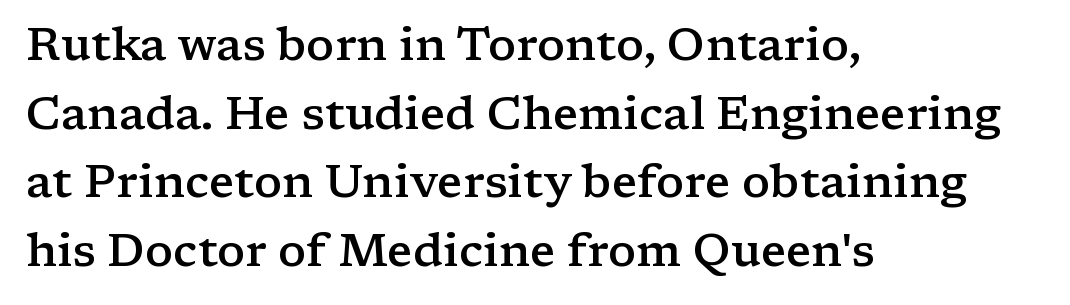
{"serif": "yes", "italic": "no", "bold": "semi", "weight": "semibold", "width": "wide", "stroke_contrast": "low", "x_height": "medium", "monospaced": "no", "underline": "no", "align": "left", "line_spacing": "normal", "line_spacing_ratio": 1.49, "letter_spacing": "normal", "letter_spacing_em": 0.0, "glyph_px": 46}
